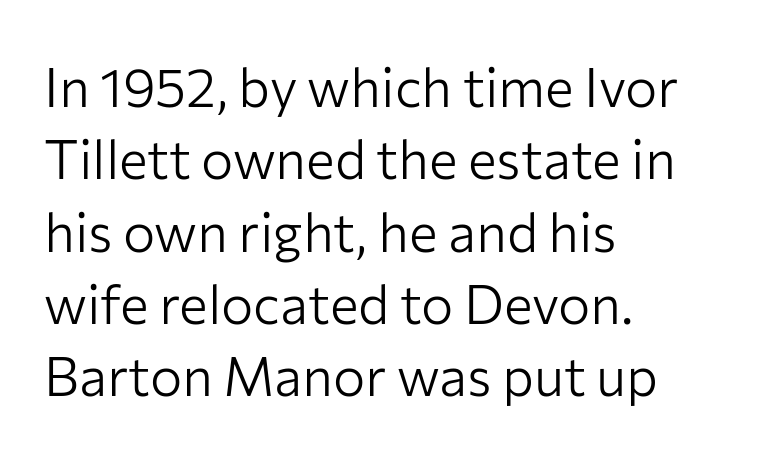
Q: Is the text bold? A: No.
Q: Is the text italic (slanted)? A: No, it is upright.
Q: Is the typeface a serif or a sans-serif typeface? A: Sans-serif.
Q: Is the text underlined? A: No.
Q: How is the paragraph aligned? A: Left-aligned.
Q: Is the spacing between letters normal or unusually wide? A: Normal.
Q: Is the spacing between lines tight, normal or loose? A: Normal.
Q: Width (condensed, normal, or wide)? A: Normal.
Q: Stroke contrast? A: Low.
Q: x-height? A: Medium.
Q: Monospaced? A: No.
